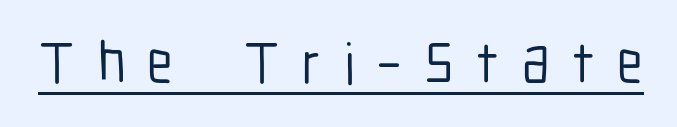
Q: Is the text italic (slanted)? A: No, it is upright.
Q: Is the typeface a serif or a sans-serif typeface? A: Sans-serif.
Q: Is the text underlined? A: Yes.
Q: Is the spacing between letters normal or unusually wide? A: Unusually wide.
Q: Width (condensed, normal, or wide)? A: Condensed.
Q: Stroke contrast? A: Low.
Q: x-height? A: Medium.
Q: Monospaced? A: No.
